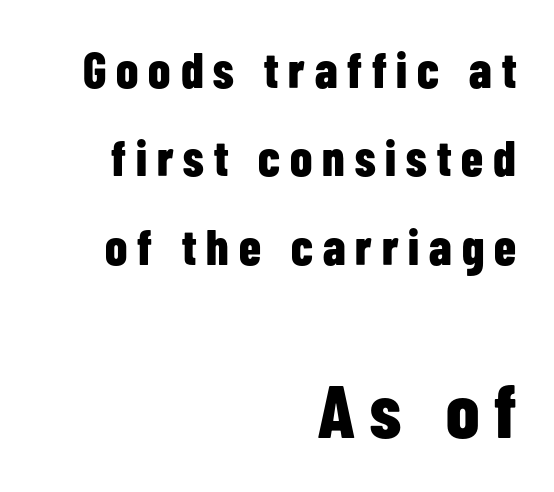
It's the straight-up-and-down kind of type. The lines are quadded right. Letterform terminals end flat and unadorned throughout the passage. Type without underlining. The following chunk of copy outweighs the initial chunk in type size.
